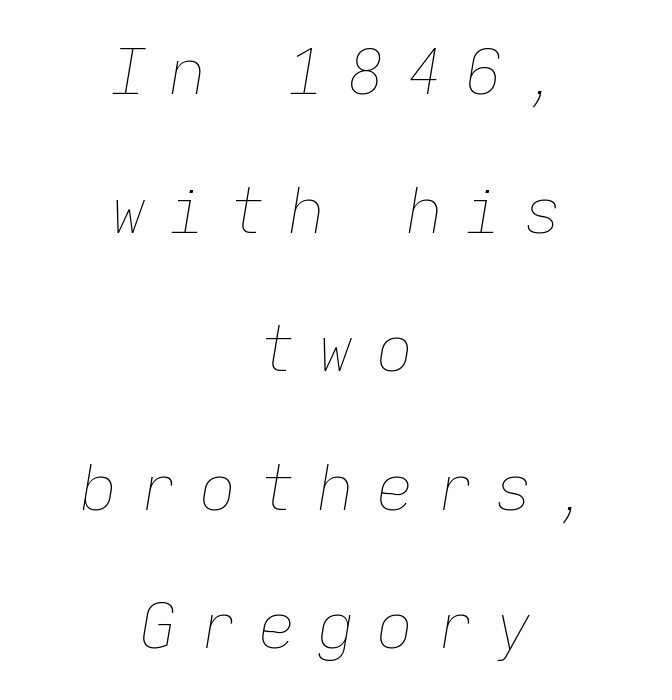
{"italic": "yes", "lean": "right", "slant_degrees": 9, "bold": "no", "weight": "thin", "width": "normal", "stroke_contrast": "low", "x_height": "medium", "monospaced": "yes", "underline": "no", "align": "center", "line_spacing": "loose", "line_spacing_ratio": 2.2, "letter_spacing": "wide", "letter_spacing_em": 0.34, "glyph_px": 63}
